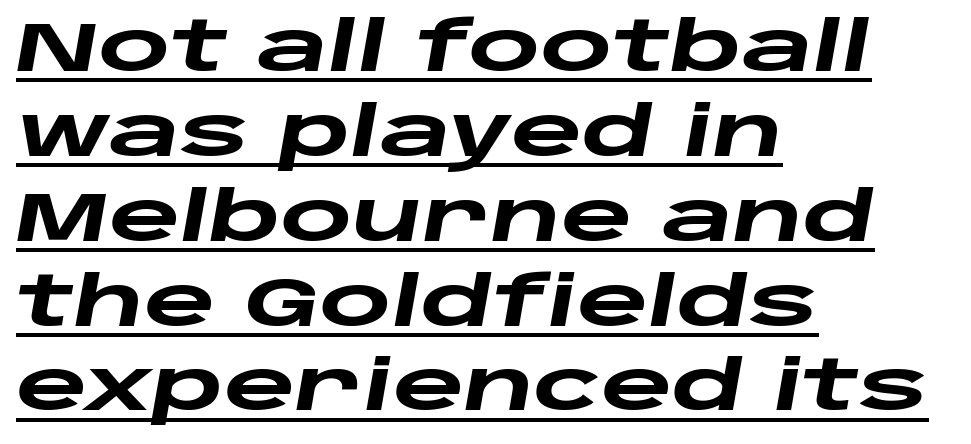
{"italic": "yes", "lean": "right", "slant_degrees": 10, "bold": "yes", "weight": "heavy", "width": "wide", "stroke_contrast": "low", "x_height": "large", "monospaced": "no", "underline": "yes", "align": "left", "line_spacing_ratio": 1.23, "letter_spacing": "normal", "letter_spacing_em": 0.0, "glyph_px": 69}
